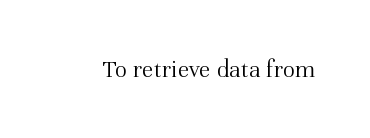
Q: Is the text bold? A: No.
Q: Is the text italic (slanted)? A: No, it is upright.
Q: Is the text underlined? A: No.
Q: Is the spacing between letters normal or unusually wide? A: Normal.
